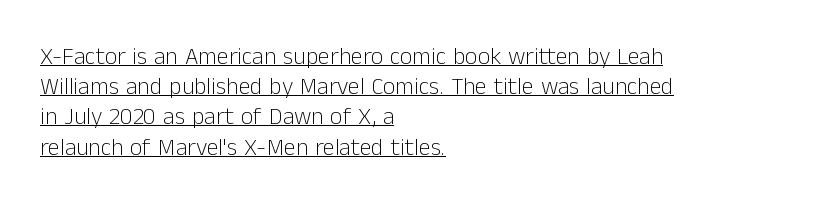
Q: Is the text bold? A: No.
Q: Is the text italic (slanted)? A: No, it is upright.
Q: Is the text underlined? A: Yes.
Q: How is the paragraph aligned? A: Left-aligned.
Q: Is the spacing between letters normal or unusually wide? A: Normal.
Q: Is the spacing between lines tight, normal or loose? A: Normal.
